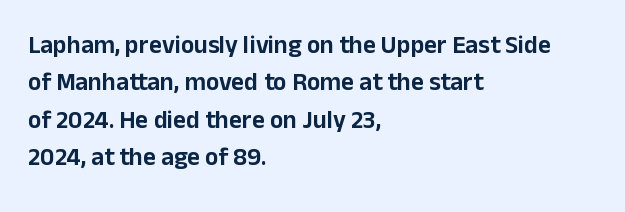
The rendering anchors every line to the left-hand side. The vertical gap from one line to the next is medium. The letterforms sit shoulder to shoulder at normal distance. Lines of text with bare space underneath. This is roman type, the default non-slanted kind.
